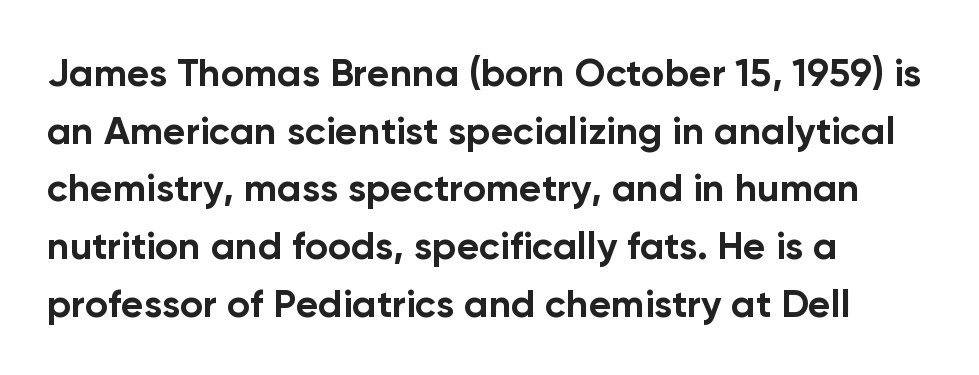
Q: Is the text bold? A: Yes.
Q: Is the text italic (slanted)? A: No, it is upright.
Q: Is the typeface a serif or a sans-serif typeface? A: Sans-serif.
Q: Is the text underlined? A: No.
Q: How is the paragraph aligned? A: Left-aligned.
Q: Is the spacing between letters normal or unusually wide? A: Normal.
Q: Is the spacing between lines tight, normal or loose? A: Normal.
Q: Width (condensed, normal, or wide)? A: Normal.
Q: Stroke contrast? A: Low.
Q: x-height? A: Medium.
Q: Monospaced? A: No.
